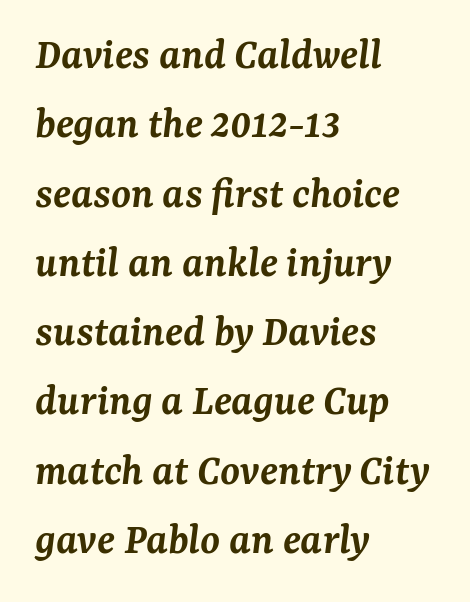
{"serif": "yes", "italic": "yes", "lean": "right", "slant_degrees": 7, "bold": "semi", "weight": "semibold", "width": "normal", "stroke_contrast": "medium", "x_height": "medium", "monospaced": "no", "underline": "no", "align": "left", "line_spacing": "normal", "line_spacing_ratio": 1.54, "letter_spacing": "normal", "letter_spacing_em": 0.0, "glyph_px": 45}
